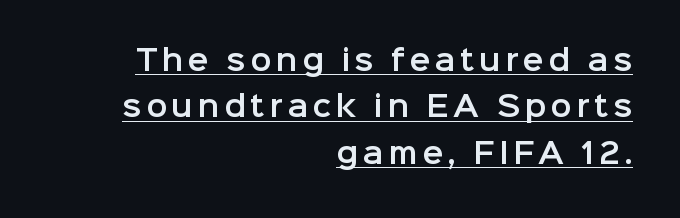
Q: Is the text italic (slanted)? A: No, it is upright.
Q: Is the typeface a serif or a sans-serif typeface? A: Sans-serif.
Q: Is the text underlined? A: Yes.
Q: How is the paragraph aligned? A: Right-aligned.
Q: Is the spacing between lines tight, normal or loose? A: Normal.
Q: Width (condensed, normal, or wide)? A: Normal.
Q: Stroke contrast? A: Low.
Q: x-height? A: Medium.
Q: Monospaced? A: No.
